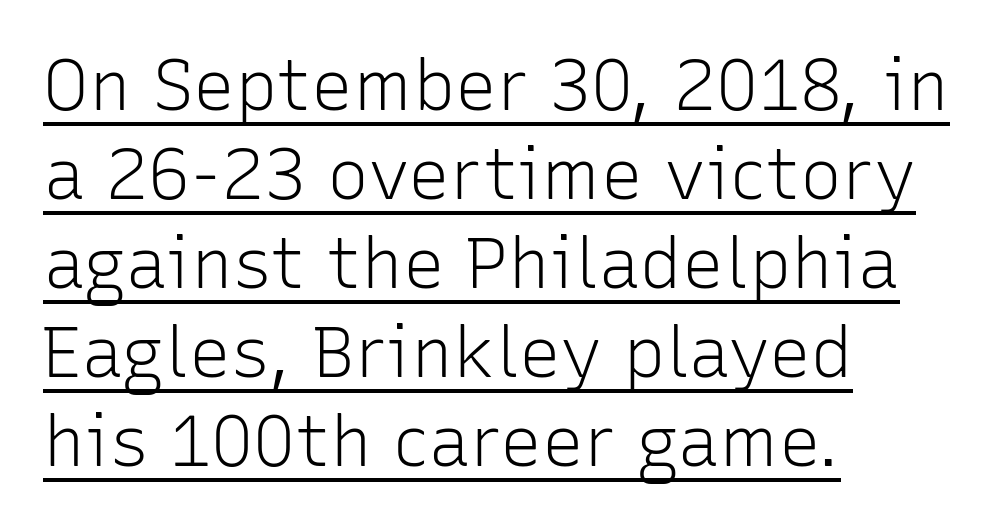
The image shows 70 px light sans-serif type, upright; set left-aligned, normal line spacing (1.27x), normal letter spacing, underlined; low stroke contrast and a medium x-height.
